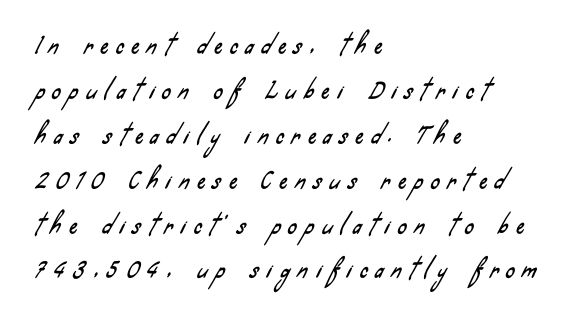
{"underline": "no", "align": "left", "line_spacing": "loose", "line_spacing_ratio": 2.04, "letter_spacing": "wide", "letter_spacing_em": 0.37, "glyph_px": 22}
